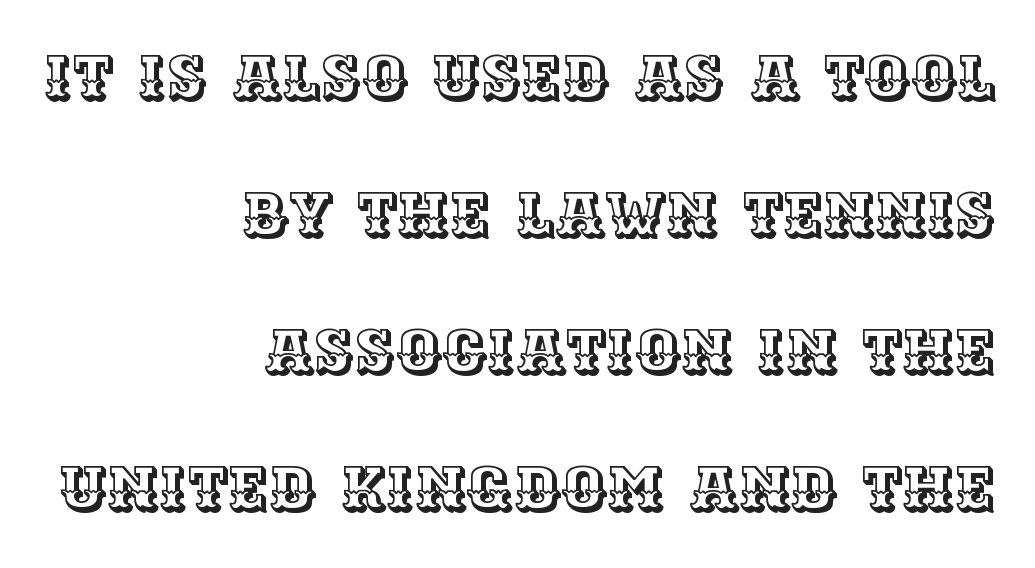
In terms of leading, this rendering errs on the spacious side. One-word summary of the alignment: right. The glyphs are unaccompanied by any horizontal stroke below them. Compared with typical body copy, the letter spacing here is the same.
